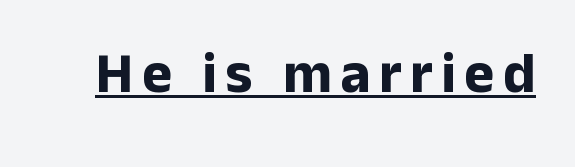
Q: Is the text bold? A: Yes.
Q: Is the text italic (slanted)? A: No, it is upright.
Q: Is the typeface a serif or a sans-serif typeface? A: Sans-serif.
Q: Is the text underlined? A: Yes.
Q: Width (condensed, normal, or wide)? A: Normal.
Q: Stroke contrast? A: Low.
Q: x-height? A: Medium.
Q: Monospaced? A: No.
